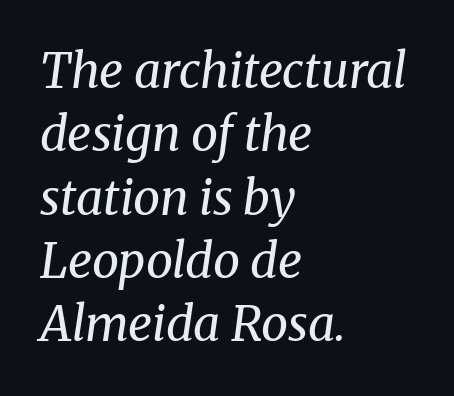
{"serif": "yes", "italic": "yes", "lean": "right", "slant_degrees": 8, "bold": "no", "weight": "regular", "width": "normal", "stroke_contrast": "medium", "x_height": "medium", "monospaced": "no", "underline": "no", "align": "left", "line_spacing": "normal", "line_spacing_ratio": 1.32, "letter_spacing": "normal", "letter_spacing_em": 0.0, "glyph_px": 48}
